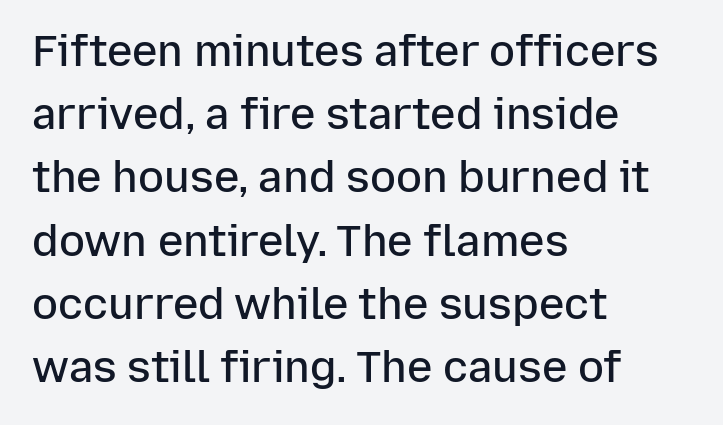
The image shows 43 px semibold sans-serif type, upright; set left-aligned, normal line spacing (1.47x), normal letter spacing, not underlined; low stroke contrast and a medium x-height.
